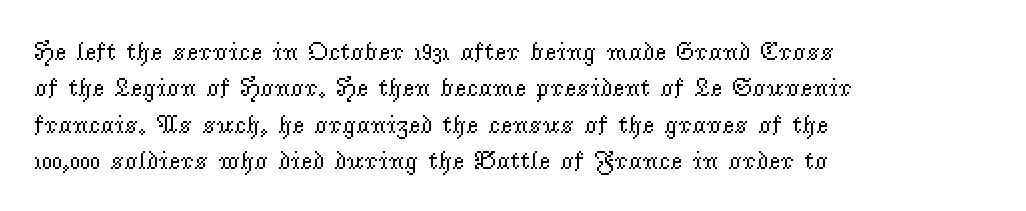
{"italic": "no", "bold": "no", "underline": "no", "align": "left", "line_spacing": "normal", "line_spacing_ratio": 1.4, "letter_spacing": "normal", "letter_spacing_em": 0.0, "glyph_px": 26}
